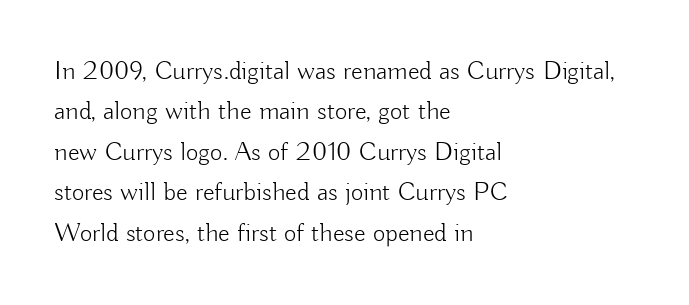
The image shows 27 px text type, upright; set left-aligned, normal line spacing (1.5x), normal letter spacing, not underlined.
